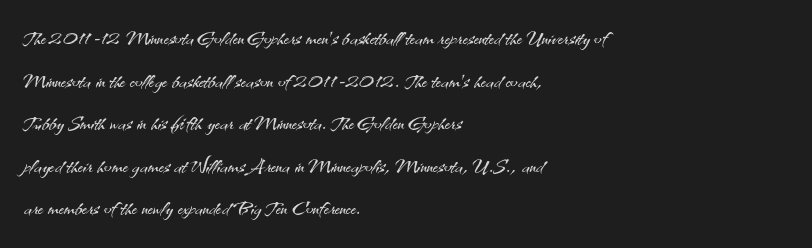
The image shows 28 px light sans-serif type; set left-aligned, normal line spacing (1.52x), normal letter spacing, not underlined; medium stroke contrast and a small x-height.
